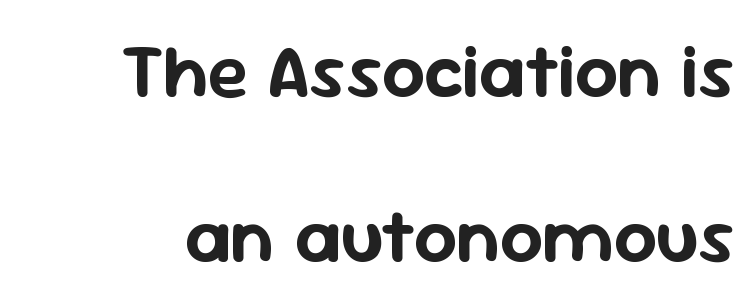
{"serif": "no", "italic": "no", "width": "normal", "stroke_contrast": "low", "x_height": "medium", "monospaced": "no", "underline": "no", "line_spacing": "loose", "line_spacing_ratio": 2.17, "letter_spacing": "normal", "letter_spacing_em": 0.0, "glyph_px": 76}
